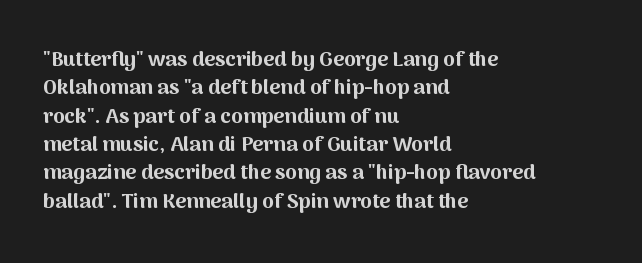
The lines in this sample share a left origin and differ only in where they stop. The block of text has a typical density, with ordinary space between rows. Posture: upright roman. The characters look thick and weighty, a clear bold. Letters rest on an invisible, unmarked baseline. There is no visible air inserted between adjacent glyphs.
